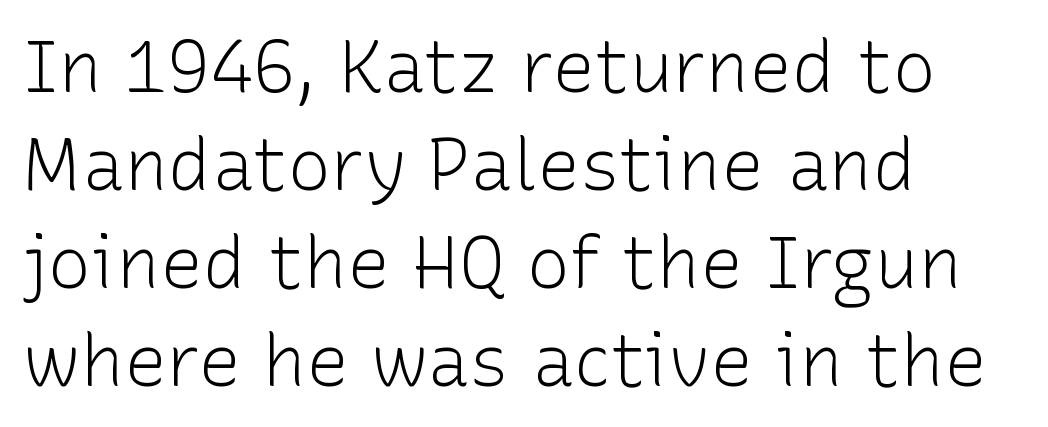
{"serif": "no", "italic": "no", "bold": "no", "weight": "light", "width": "normal", "stroke_contrast": "low", "x_height": "medium", "monospaced": "no", "underline": "no", "align": "left", "line_spacing": "normal", "line_spacing_ratio": 1.36, "letter_spacing": "normal", "letter_spacing_em": 0.0, "glyph_px": 72}
